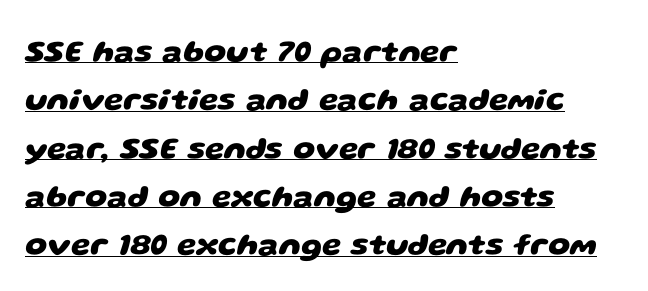
{"serif": "no", "bold": "yes", "weight": "heavy", "width": "wide", "stroke_contrast": "low", "x_height": "large", "monospaced": "no", "underline": "yes", "align": "left", "line_spacing": "normal", "line_spacing_ratio": 1.56, "letter_spacing": "normal", "letter_spacing_em": 0.0, "glyph_px": 31}
